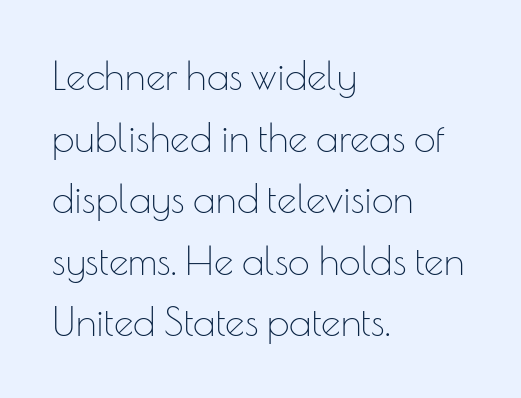
Notice how the passage keeps a crisp vertical edge on the left only. The block of text has a typical density, with ordinary space between rows. Is this a fixed-width face? No — the glyphs have proportional, varying widths. Ordinary non-slanted type is in use. Tracking here is standard; glyphs follow each other at the usual distance.
